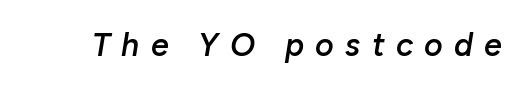
The glyphs have the mass of a demibold cut, below bold. The face used here is rendered with a markedly widened letterfit. Every character sits at an angle, as italics do. A bare baseline throughout the passage. This sample has the flowing, uneven cadence of proportional lettering.
